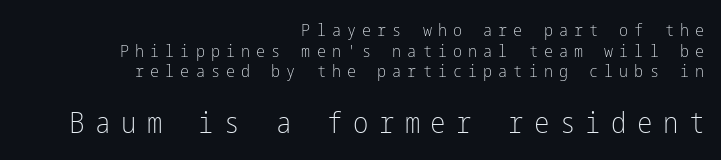
Observe the wide spacing: letters keep a clear distance from each other. The words here are not underlined. The cut favours lightness, reaching ordinary text weight at its darkest. Vertical strokes here are truly vertical. Are there feet on the stems? There aren't — it's a sans. The lower block of text is set noticeably larger than the block above it.
